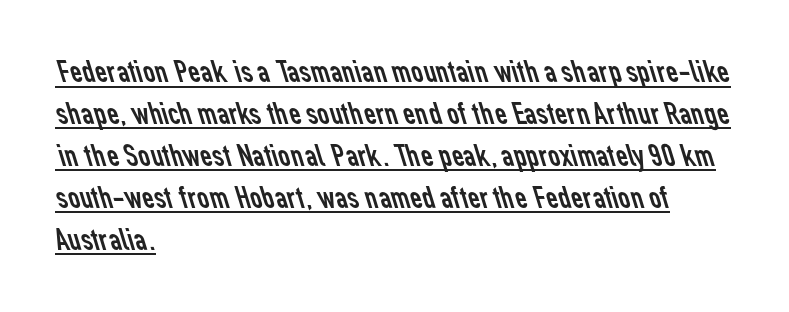
The image shows 33 px regular-weight sans-serif type; set left-aligned, normal line spacing (1.27x), normal letter spacing, underlined; low stroke contrast and a medium x-height.
